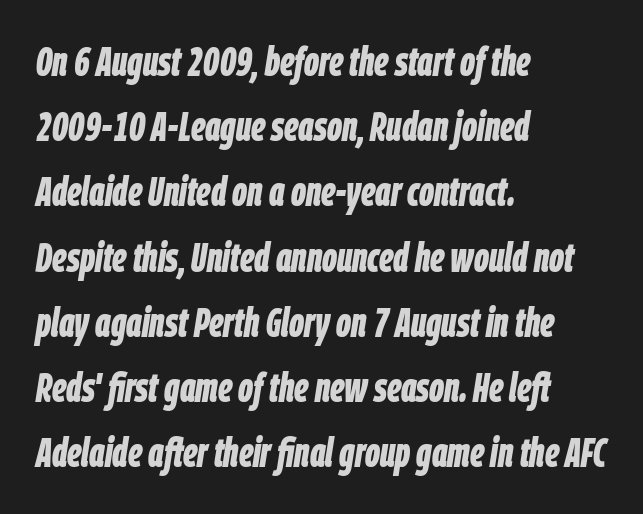
The image shows 41 px bold, condensed type, italic (leaning right); set left-aligned, normal line spacing (1.59x), normal letter spacing, not underlined; low stroke contrast and a large x-height.
